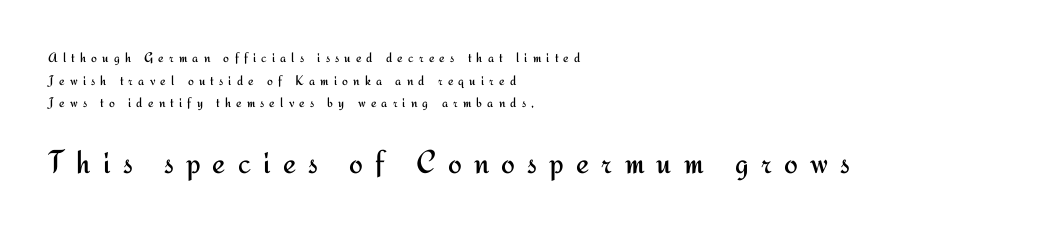
{"serif": "no", "italic": "no", "bold": "no", "weight": "regular", "width": "normal", "stroke_contrast": "medium", "x_height": "small", "monospaced": "no", "underline": "no", "align": "left", "line_spacing": "normal", "line_spacing_ratio": 1.61, "letter_spacing": "wide", "letter_spacing_em": 0.37, "larger_block": "second", "size_ratio": 2.36, "glyph_px": 33}
